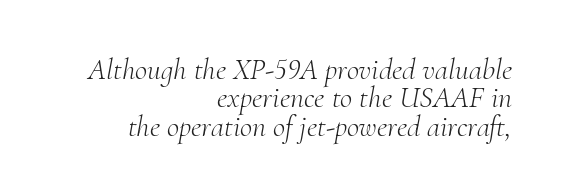
The image shows 30 px light serif type, italic (leaning right); set right-aligned, tight line spacing (0.95x), normal letter spacing, not underlined; medium stroke contrast and a small x-height.
